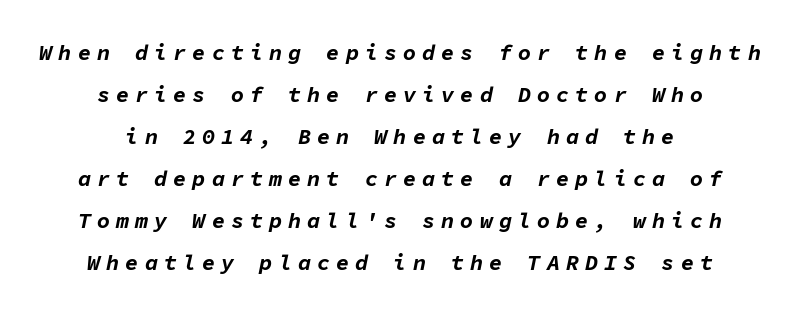
Q: Is the text bold? A: Yes.
Q: Is the text italic (slanted)? A: Yes, it leans right by about 11 degrees.
Q: Is the text underlined? A: No.
Q: How is the paragraph aligned? A: Centered.
Q: Is the spacing between letters normal or unusually wide? A: Unusually wide.
Q: Is the spacing between lines tight, normal or loose? A: Loose.
